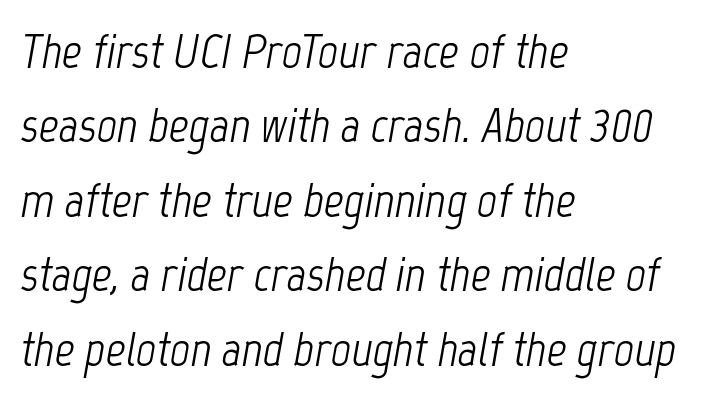
The image shows 49 px light, condensed type, italic (leaning right); set left-aligned, normal line spacing (1.52x), normal letter spacing, not underlined; low stroke contrast and a medium x-height.
